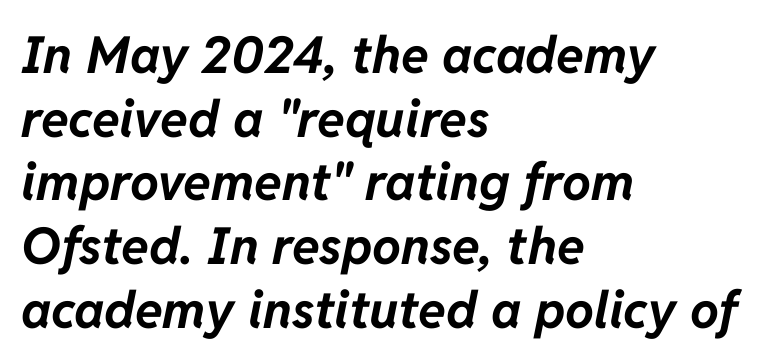
The image shows 51 px bold type, italic (leaning right); set left-aligned, normal line spacing (1.25x), normal letter spacing, not underlined; low stroke contrast and a medium x-height.
